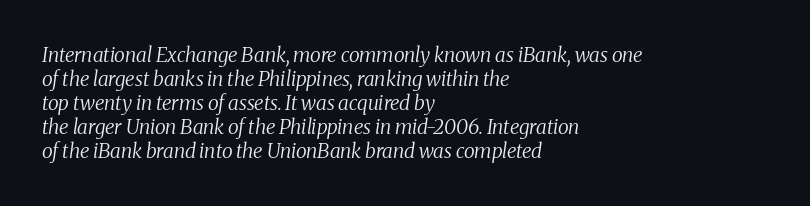
{"italic": "yes", "lean": "right", "slant_degrees": 8, "bold": "no", "underline": "no", "align": "left", "line_spacing_ratio": 1.2, "letter_spacing": "normal", "letter_spacing_em": 0.0, "glyph_px": 20}
